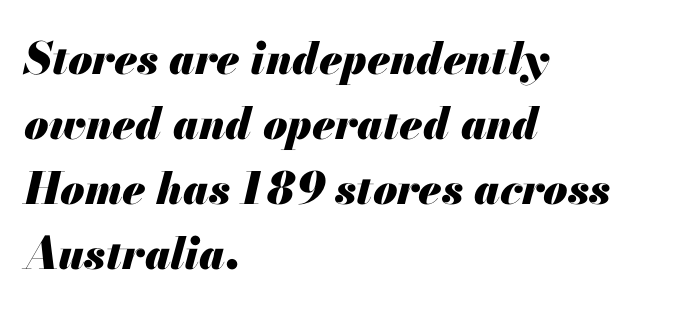
Q: Is the text bold? A: Yes.
Q: Is the text italic (slanted)? A: Yes, it leans right by about 13 degrees.
Q: Is the text underlined? A: No.
Q: How is the paragraph aligned? A: Left-aligned.
Q: Is the spacing between letters normal or unusually wide? A: Normal.
Q: Is the spacing between lines tight, normal or loose? A: Normal.
Q: Width (condensed, normal, or wide)? A: Normal.
Q: Stroke contrast? A: Medium.
Q: x-height? A: Small.
Q: Monospaced? A: No.
